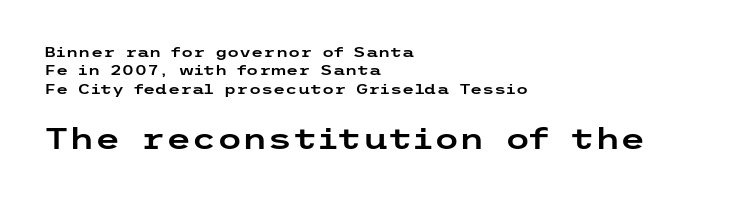
The image shows 29 px wide sans-serif type, upright; set left-aligned, normal line spacing (1.31x), normal letter spacing, not underlined; the second (bottom) block is 2.07x larger; low stroke contrast and a medium x-height.
